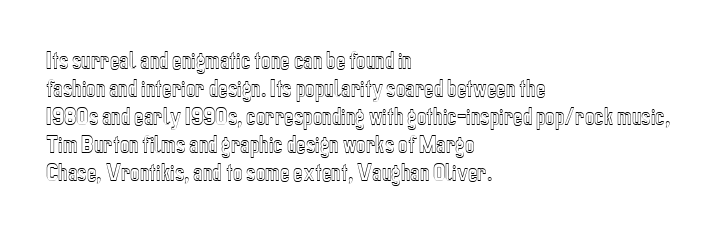
{"italic": "no", "underline": "no", "align": "left", "line_spacing": "normal", "line_spacing_ratio": 1.4, "letter_spacing": "normal", "letter_spacing_em": 0.0, "glyph_px": 20}
